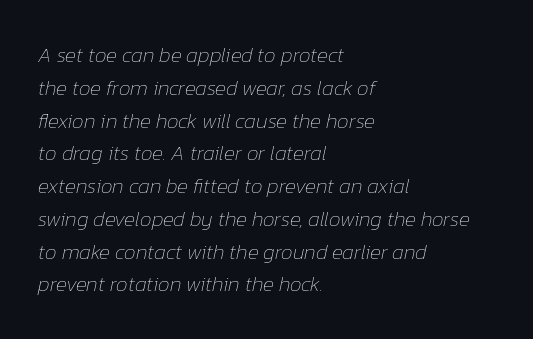
The image shows 21 px text type, italic (leaning right); set left-aligned, normal line spacing (1.56x), normal letter spacing, not underlined.
